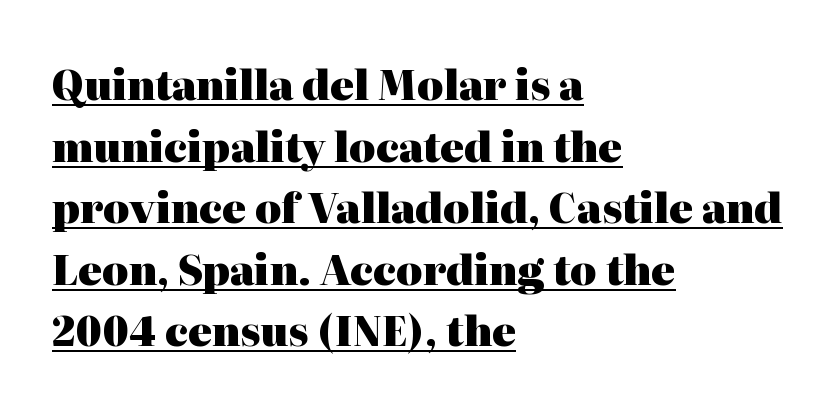
The image shows 40 px heavy serif type, upright; set left-aligned, normal line spacing (1.54x), normal letter spacing, underlined; high stroke contrast and a medium x-height.
